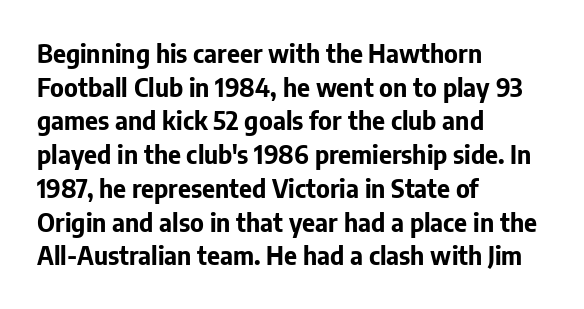
{"italic": "no", "bold": "yes", "underline": "no", "align": "left", "line_spacing": "normal", "line_spacing_ratio": 1.35, "letter_spacing": "normal", "letter_spacing_em": 0.0, "glyph_px": 25}
